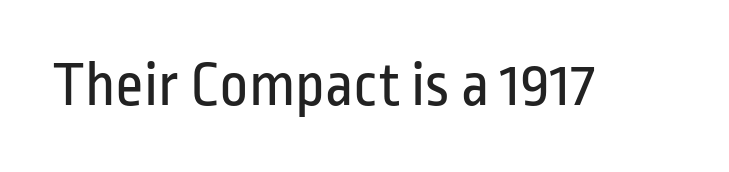
{"serif": "no", "italic": "no", "bold": "no", "weight": "regular", "width": "condensed", "stroke_contrast": "low", "x_height": "medium", "monospaced": "no", "underline": "no", "letter_spacing": "normal", "letter_spacing_em": 0.0, "glyph_px": 63}
